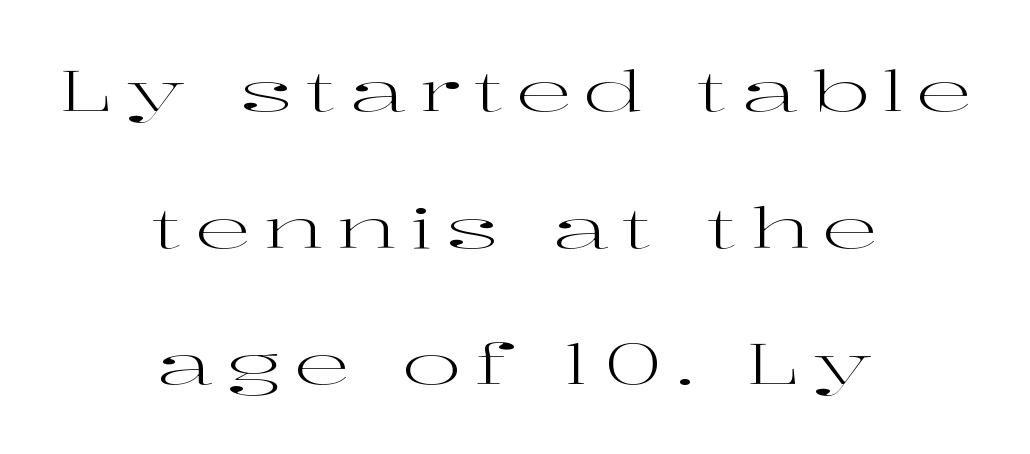
The face used here is rendered with a markedly widened letterfit. Does the copy run flush right? No — it is centered line by line. Line spacing here is loose. This is the regular roman posture of the typeface.
